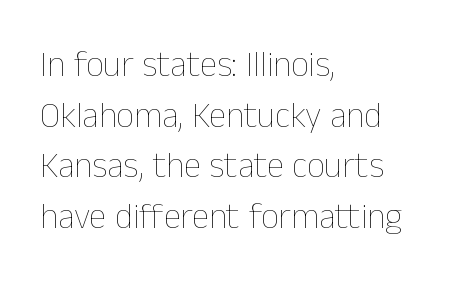
{"italic": "no", "bold": "no", "weight": "thin", "width": "normal", "stroke_contrast": "low", "x_height": "medium", "monospaced": "no", "underline": "no", "align": "left", "line_spacing": "normal", "line_spacing_ratio": 1.45, "letter_spacing": "normal", "letter_spacing_em": 0.0, "glyph_px": 35}
